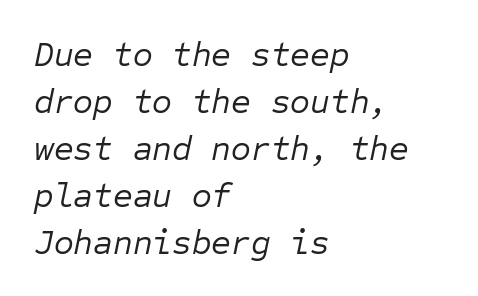
Q: Is the text bold? A: No.
Q: Is the text italic (slanted)? A: Yes, it leans right by about 12 degrees.
Q: Is the text underlined? A: No.
Q: How is the paragraph aligned? A: Left-aligned.
Q: Is the spacing between letters normal or unusually wide? A: Normal.
Q: Is the spacing between lines tight, normal or loose? A: Normal.
Q: Width (condensed, normal, or wide)? A: Normal.
Q: Stroke contrast? A: Low.
Q: x-height? A: Medium.
Q: Monospaced? A: Yes.
